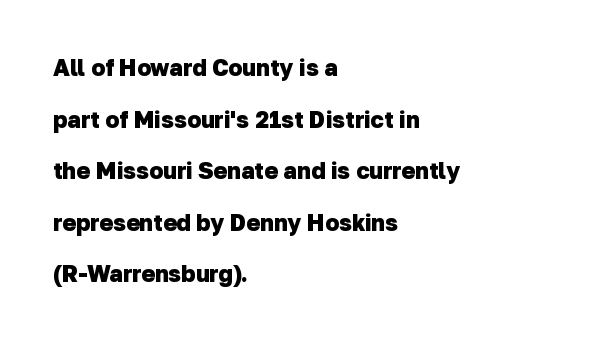
{"bold": "yes", "underline": "no", "align": "left", "line_spacing": "loose", "line_spacing_ratio": 2.24, "letter_spacing": "normal", "letter_spacing_em": 0.0, "glyph_px": 23}
